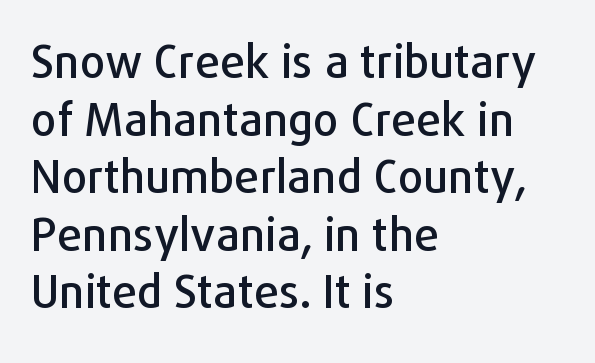
Q: Is the text italic (slanted)? A: No, it is upright.
Q: Is the typeface a serif or a sans-serif typeface? A: Sans-serif.
Q: Is the text underlined? A: No.
Q: How is the paragraph aligned? A: Left-aligned.
Q: Is the spacing between letters normal or unusually wide? A: Normal.
Q: Is the spacing between lines tight, normal or loose? A: Normal.
Q: Width (condensed, normal, or wide)? A: Normal.
Q: Stroke contrast? A: Low.
Q: x-height? A: Medium.
Q: Monospaced? A: No.
